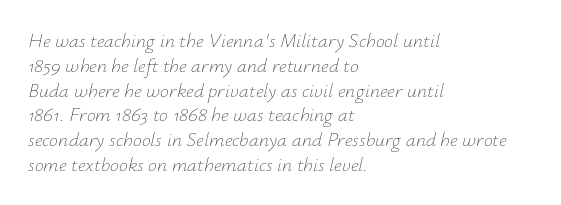
The image shows 20 px text type, italic (leaning right); set left-aligned, line spacing 1.24x, normal letter spacing, not underlined.
